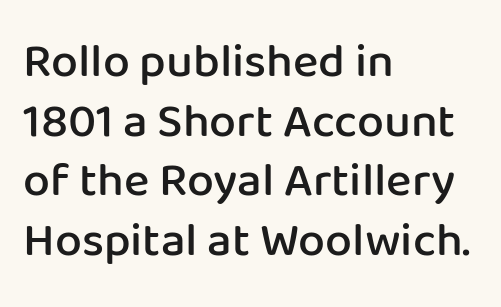
This is moderately heavy type, rendered in semibold. Character widths vary here, with narrow letters taking less room than wide ones. The lines in this sample share a left origin and differ only in where they stop. Ascenders rise straight up at ninety degrees. The foot of each line stays bare and open. Grotesque or geometric, the face here clearly has no serifs.
